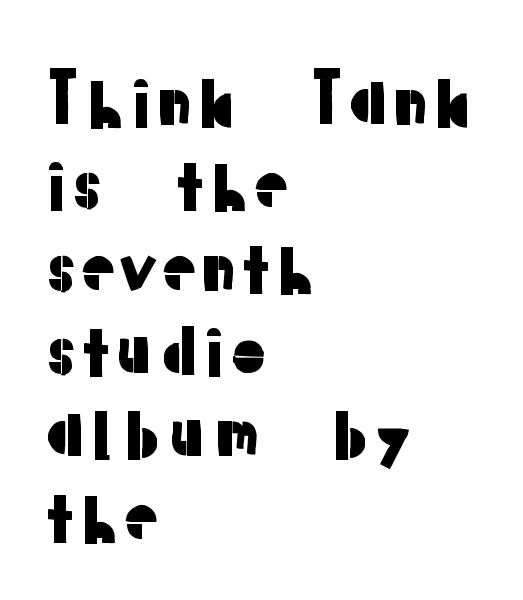
Q: Is the text italic (slanted)? A: No, it is upright.
Q: Is the typeface a serif or a sans-serif typeface? A: Sans-serif.
Q: Is the text underlined? A: No.
Q: How is the paragraph aligned? A: Left-aligned.
Q: Is the spacing between letters normal or unusually wide? A: Normal.
Q: Width (condensed, normal, or wide)? A: Normal.
Q: Stroke contrast? A: Low.
Q: x-height? A: Medium.
Q: Monospaced? A: No.
